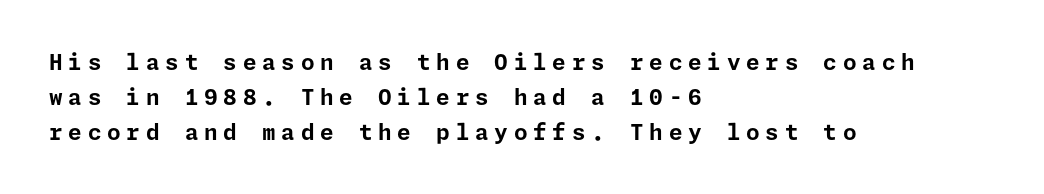
The image shows 22 px bold type, upright; set left-aligned, normal line spacing (1.58x), unusually wide letter spacing (+0.26 em), not underlined.
